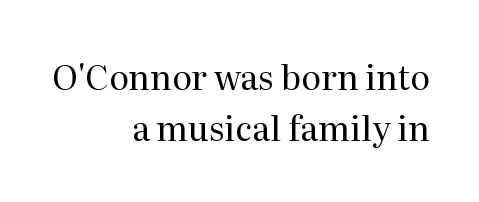
The image shows 34 px regular-weight serif type, upright; set right-aligned, normal line spacing (1.51x), normal letter spacing, not underlined; medium stroke contrast and a medium x-height.
